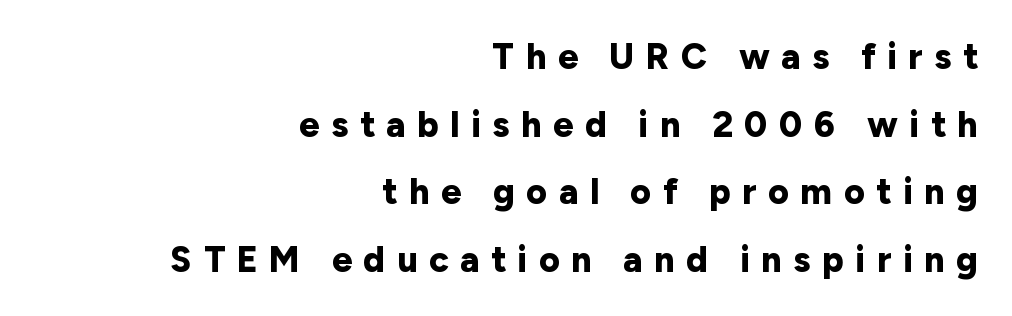
Q: Is the text bold? A: Yes.
Q: Is the text italic (slanted)? A: No, it is upright.
Q: Is the typeface a serif or a sans-serif typeface? A: Sans-serif.
Q: Is the text underlined? A: No.
Q: How is the paragraph aligned? A: Right-aligned.
Q: Is the spacing between letters normal or unusually wide? A: Unusually wide.
Q: Width (condensed, normal, or wide)? A: Normal.
Q: Stroke contrast? A: Low.
Q: x-height? A: Medium.
Q: Monospaced? A: No.
